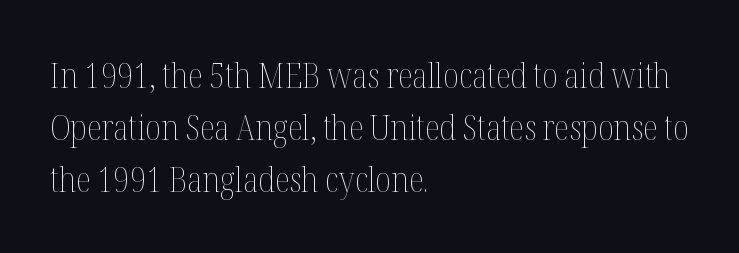
The gaps between neighbouring characters are ordinary and unremarkable. If you drew a line through each stem, it would be perfectly vertical. The foot of each line stays bare and open. Stem width sits at or under what a default text font uses. The typesetter chose a ragged-right arrangement here. In terms of leading, this rendering sits right in the middle.
